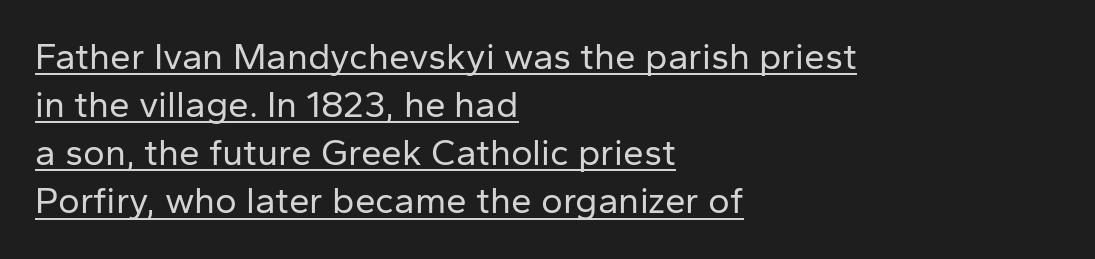
The image shows 37 px regular-weight sans-serif type, upright; set left-aligned, normal line spacing (1.3x), normal letter spacing, underlined; low stroke contrast and a medium x-height.
